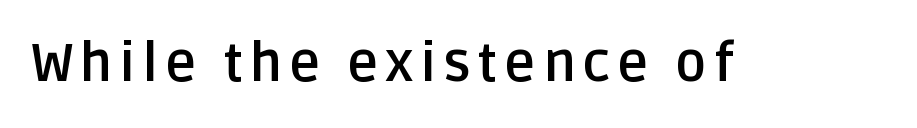
Q: Is the text bold? A: Yes.
Q: Is the text italic (slanted)? A: No, it is upright.
Q: Is the typeface a serif or a sans-serif typeface? A: Sans-serif.
Q: Is the text underlined? A: No.
Q: Width (condensed, normal, or wide)? A: Normal.
Q: Stroke contrast? A: Low.
Q: x-height? A: Large.
Q: Monospaced? A: No.
